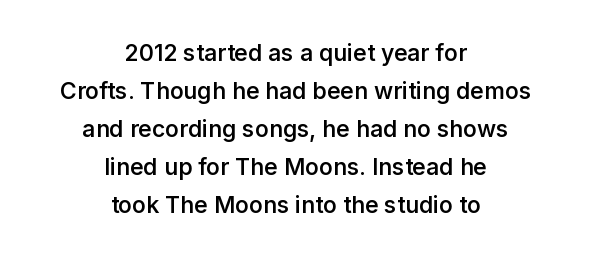
The image shows 23 px text type, upright; set centered, normal line spacing (1.65x), normal letter spacing, not underlined.
